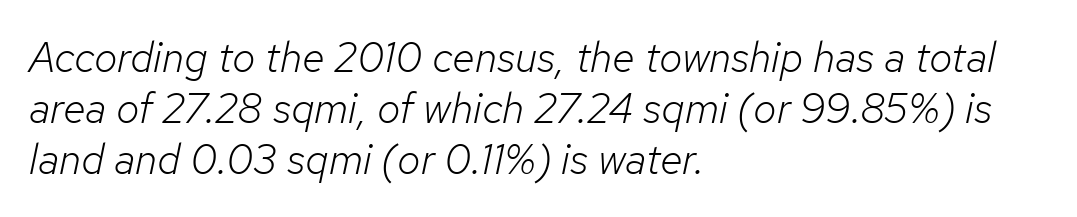
The passage shown is not underscored anywhere. All the whitespace from short lines collects on the right. This sample uses an oblique cut, with every glyph tilted off the vertical. Heft: none added — not bold. Tracking value appears to be zero — textbook default spacing. Spacing verdict: proportional, widths tailored to each character.
